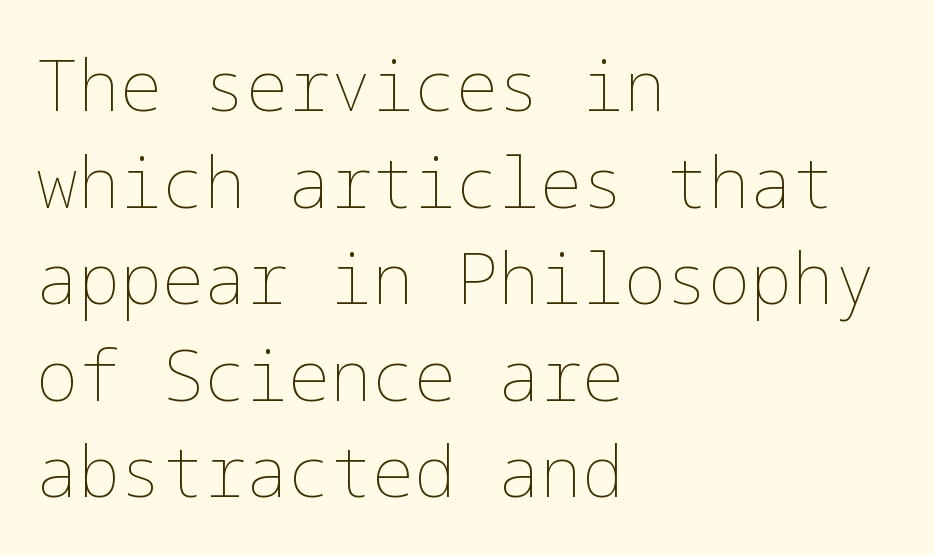
You can tell it's not italic because the verticals are truly vertical. This sample uses plain, unmodified letter spacing. No word sits above an underline. The rendering anchors every line to the left-hand side. Letters have the restrained weight of plain body copy at most. Students, observe: this is what conventionally led text looks like.
